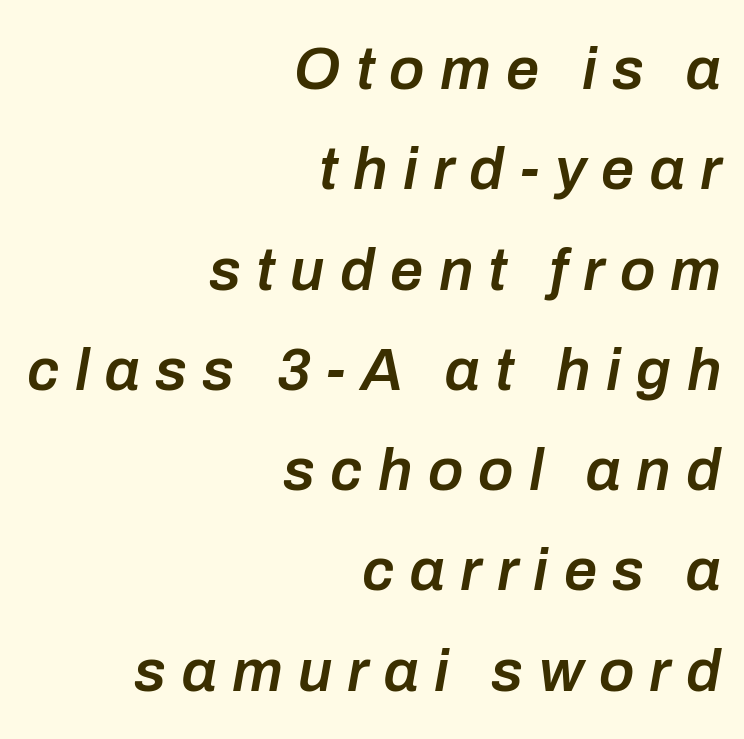
Varying glyph widths throughout — classic text-font behaviour. The gap between lines stays unmarked. The characters look somewhat weighty, a semibold short of true bold. Honestly, the letter spacing is so wide it's the main thing you notice. Successive baselines arrive at the customary interval.
